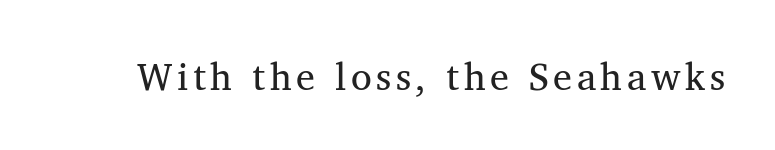
Q: Is the text bold? A: No.
Q: Is the text italic (slanted)? A: No, it is upright.
Q: Is the typeface a serif or a sans-serif typeface? A: Serif.
Q: Is the text underlined? A: No.
Q: Width (condensed, normal, or wide)? A: Normal.
Q: Stroke contrast? A: Medium.
Q: x-height? A: Medium.
Q: Monospaced? A: No.
